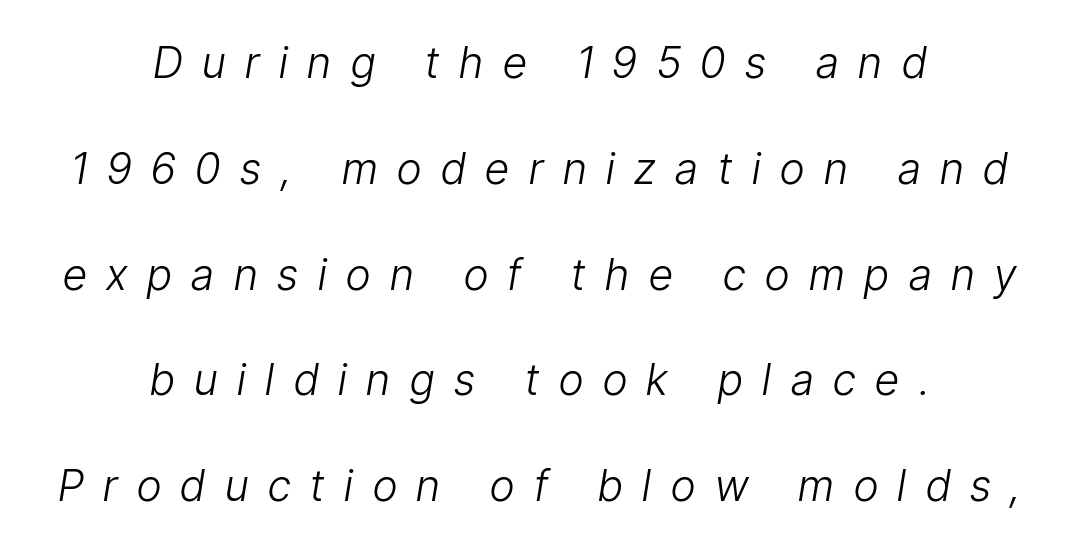
The image shows 43 px light, condensed type, italic (leaning right); set centered, loose line spacing (2.46x), unusually wide letter spacing (+0.46 em), not underlined; low stroke contrast and a medium x-height.
